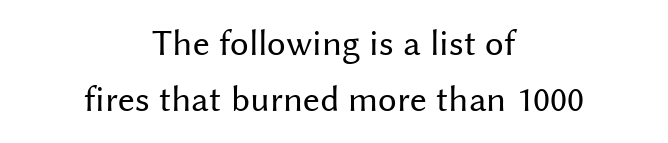
The rendering uses a moderate line-height, typical for paragraphs. The rendering keeps characters at their native spacing. Alignment: centered. The passage shown is typed in a proportional face where columns would drift. Rule under the text: the space is simply empty.
